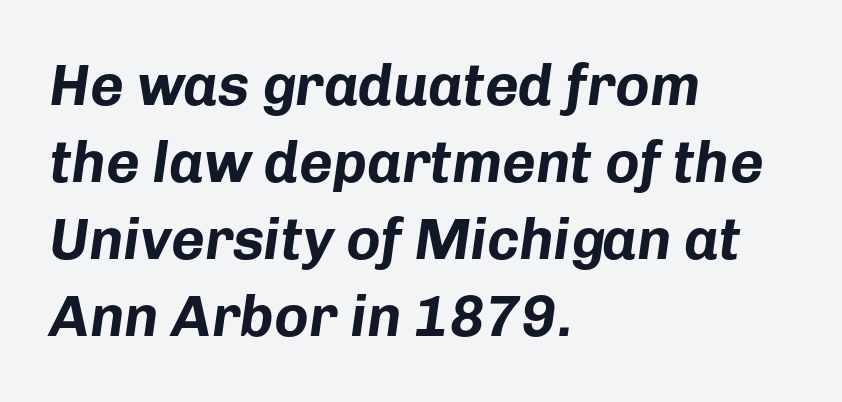
{"italic": "yes", "lean": "right", "slant_degrees": 8, "bold": "yes", "weight": "bold", "width": "normal", "stroke_contrast": "low", "x_height": "medium", "monospaced": "no", "underline": "no", "align": "left", "line_spacing": "normal", "line_spacing_ratio": 1.33, "letter_spacing": "normal", "letter_spacing_em": 0.0, "glyph_px": 58}
